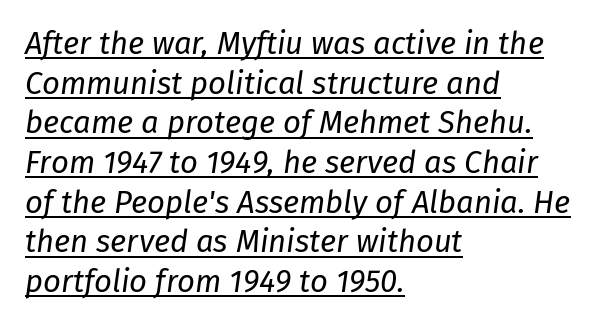
A typesetter would call this proportional, since set widths differ per character. This sample is left-justified, so line endings fall wherever the words run out. The glyphs look as if they've been sheared to an angle. This sample carries an underscore along the baseline area. One glance says typical: line gaps are just what's usual. A typesetter would call this zero additional tracking.
